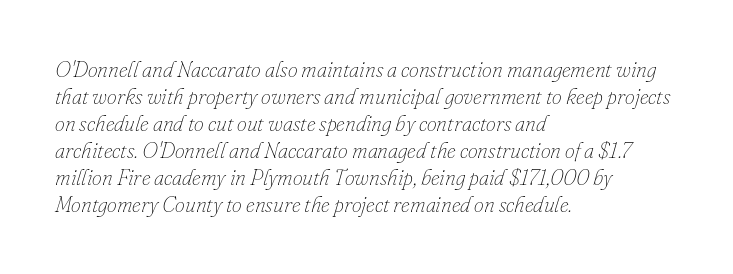
Default kerning and tracking; the words read as compact shapes. Every character sits at an angle, as italics do. Nobody drew a line under any word here. Stems here are at most as thick as an everyday book face.
